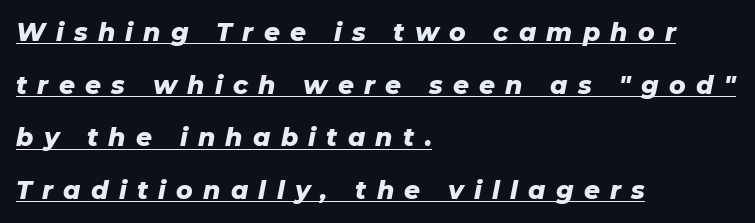
The image shows 25 px bold type, italic (leaning right); set left-aligned, loose line spacing (2.11x), unusually wide letter spacing (+0.41 em), underlined.
